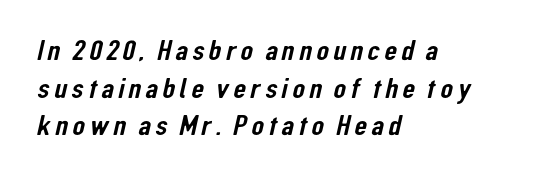
Q: Is the typeface a serif or a sans-serif typeface? A: Sans-serif.
Q: Is the text underlined? A: No.
Q: How is the paragraph aligned? A: Left-aligned.
Q: Is the spacing between lines tight, normal or loose? A: Normal.
Q: Width (condensed, normal, or wide)? A: Condensed.
Q: Stroke contrast? A: Low.
Q: x-height? A: Medium.
Q: Monospaced? A: No.
